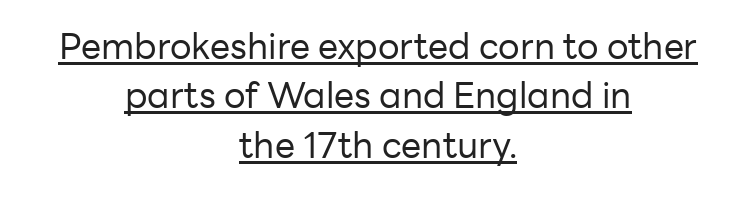
Line spacing here is normal. Caption: multi-line text, centered on the measure. The passage shown is typed in a proportional face where columns would drift. Underline: present. Bold? No — there's no thickening of the strokes.
